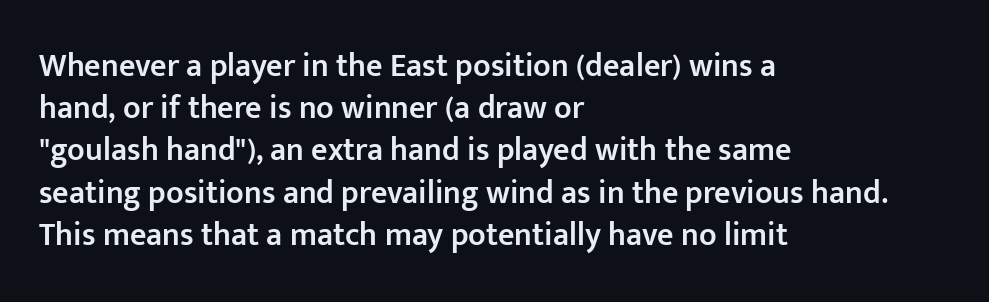
{"serif": "no", "italic": "no", "bold": "semi", "weight": "semibold", "width": "normal", "stroke_contrast": "low", "x_height": "medium", "monospaced": "no", "underline": "no", "align": "left", "line_spacing": "normal", "line_spacing_ratio": 1.32, "letter_spacing": "normal", "letter_spacing_em": 0.0, "glyph_px": 32}
